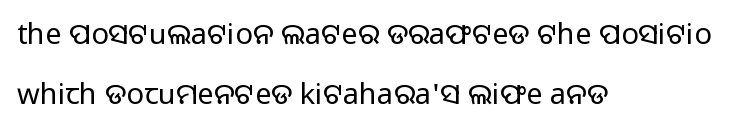
The image shows 29 px regular-weight sans-serif type, upright; set left-aligned, loose line spacing (2.08x), normal letter spacing, not underlined; low stroke contrast and a medium x-height.
